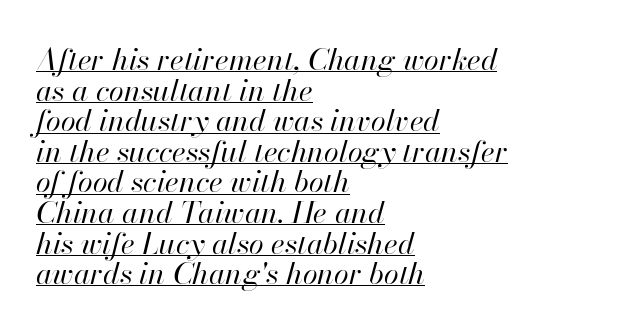
Q: Is the text bold? A: No.
Q: Is the text italic (slanted)? A: Yes, it leans right by about 13 degrees.
Q: Is the text underlined? A: Yes.
Q: How is the paragraph aligned? A: Left-aligned.
Q: Is the spacing between letters normal or unusually wide? A: Normal.
Q: Is the spacing between lines tight, normal or loose? A: Tight.
Q: Width (condensed, normal, or wide)? A: Normal.
Q: Stroke contrast? A: High.
Q: x-height? A: Small.
Q: Monospaced? A: No.
